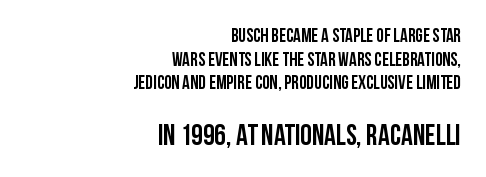
{"serif": "no", "italic": "no", "width": "condensed", "stroke_contrast": "low", "x_height": "large", "monospaced": "no", "underline": "no", "align": "right", "line_spacing": "normal", "line_spacing_ratio": 1.25, "letter_spacing": "normal", "letter_spacing_em": 0.0, "larger_block": "second", "size_ratio": 1.53, "glyph_px": 29}
